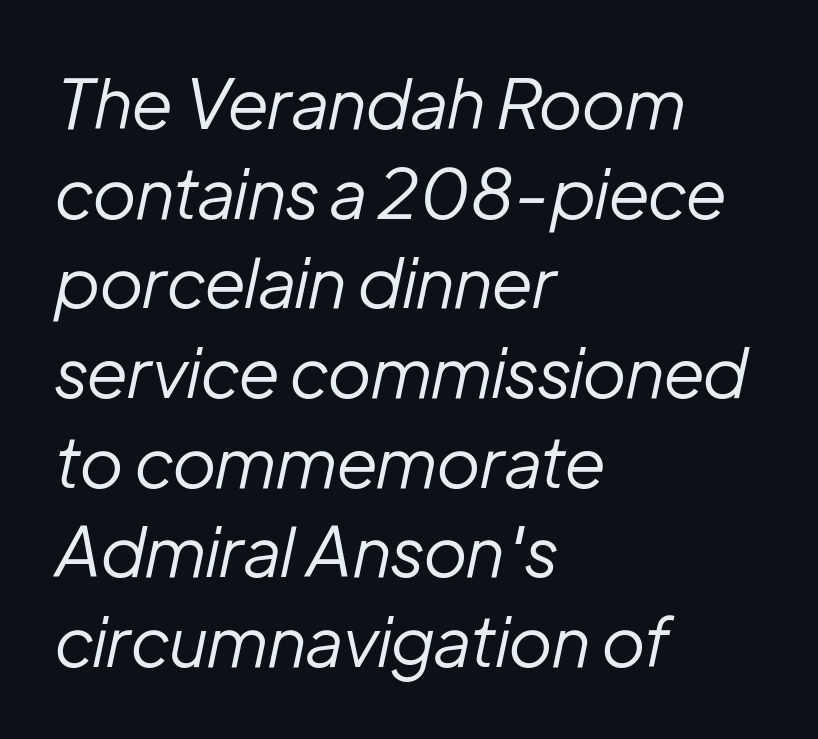
The image shows 69 px regular-weight type, italic (leaning right); set left-aligned, normal line spacing (1.3x), normal letter spacing, not underlined; low stroke contrast and a medium x-height.
